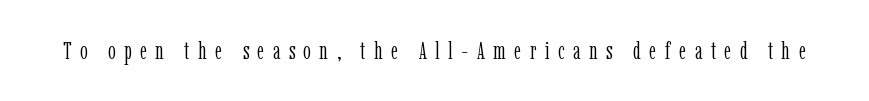
The lettering holds an erect, upright posture throughout. The tracking jumps out immediately: characters are airy and widely separated. Counters stay open thanks to moderate or lighter strokes. Decoration check: the copy has no underline.
